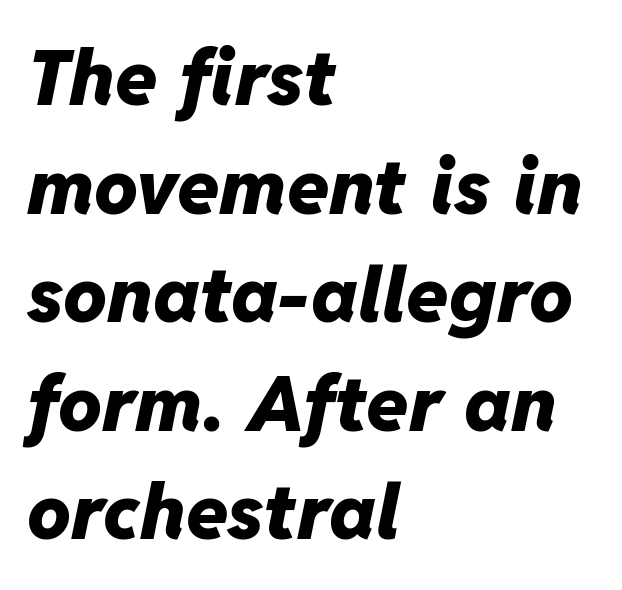
Q: Is the text bold? A: Yes.
Q: Is the text italic (slanted)? A: Yes, it leans right by about 11 degrees.
Q: Is the text underlined? A: No.
Q: How is the paragraph aligned? A: Left-aligned.
Q: Is the spacing between letters normal or unusually wide? A: Normal.
Q: Is the spacing between lines tight, normal or loose? A: Normal.
Q: Width (condensed, normal, or wide)? A: Normal.
Q: Stroke contrast? A: Low.
Q: x-height? A: Medium.
Q: Monospaced? A: No.
